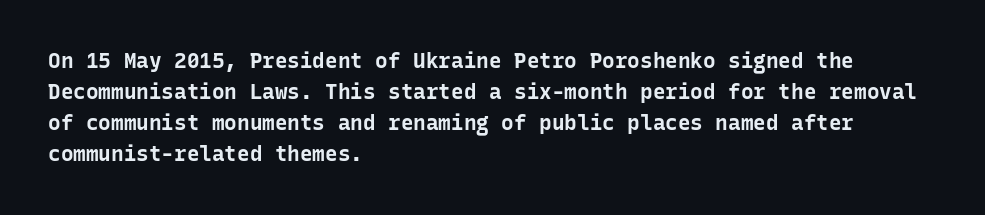
The image shows 21 px bold type, upright; set left-aligned, normal line spacing (1.47x), normal letter spacing, not underlined.
